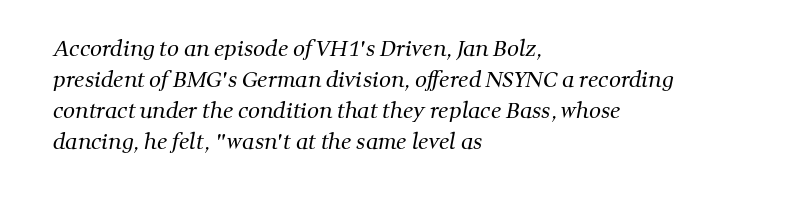
Q: Is the text bold? A: No.
Q: Is the text underlined? A: No.
Q: How is the paragraph aligned? A: Left-aligned.
Q: Is the spacing between letters normal or unusually wide? A: Normal.
Q: Is the spacing between lines tight, normal or loose? A: Normal.
